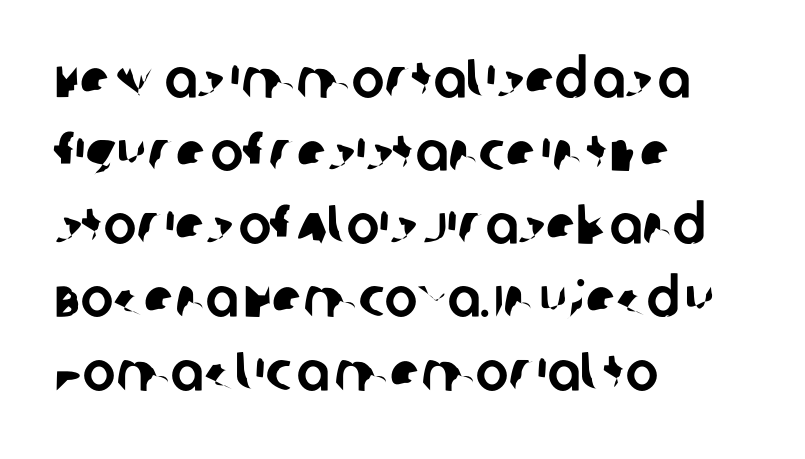
A typesetter would call this zero additional tracking. This rendering employs a face without finishing strokes, i.e., a sans-serif. Every row of glyphs begins at an identical x-position on the left. This rendering features lettering with no underline. A typesetter would call this leading conventional body-copy spacing.
